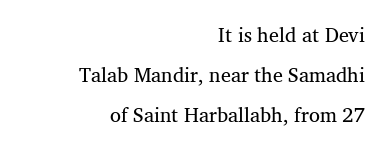
The image shows 20 px text type, upright; set right-aligned, loose line spacing (2.01x), normal letter spacing, not underlined.
